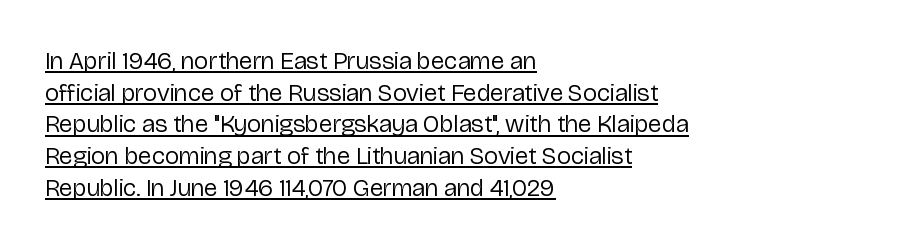
The axis of the letterforms is exactly vertical. A student would call this left alignment; a typographer would say flush left, rag right. Think standard paragraph weight, or any step lighter than that. The passage shown is underscored from start to finish. Default kerning and tracking; the words read as compact shapes.
